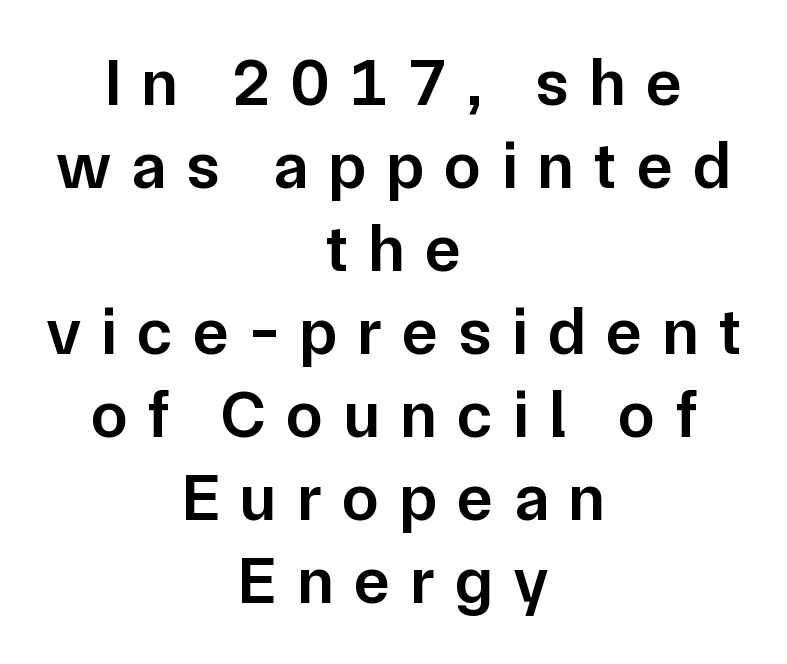
{"serif": "no", "italic": "no", "bold": "semi", "weight": "semibold", "width": "normal", "stroke_contrast": "low", "x_height": "medium", "monospaced": "no", "underline": "no", "align": "center", "line_spacing_ratio": 1.24, "letter_spacing": "wide", "letter_spacing_em": 0.3, "glyph_px": 67}
